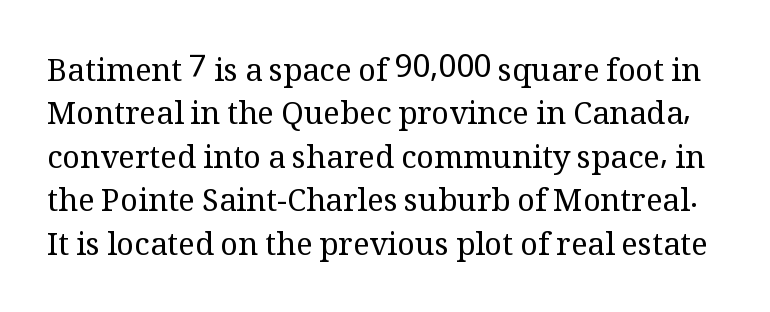
Q: Is the text bold? A: No.
Q: Is the text italic (slanted)? A: No, it is upright.
Q: Is the typeface a serif or a sans-serif typeface? A: Serif.
Q: Is the text underlined? A: No.
Q: Is the spacing between letters normal or unusually wide? A: Normal.
Q: Is the spacing between lines tight, normal or loose? A: Normal.
Q: Width (condensed, normal, or wide)? A: Normal.
Q: Stroke contrast? A: Medium.
Q: x-height? A: Medium.
Q: Monospaced? A: No.
